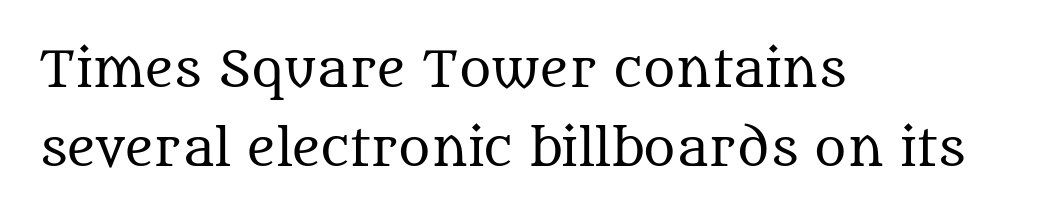
{"serif": "yes", "italic": "no", "bold": "no", "weight": "regular", "width": "normal", "stroke_contrast": "medium", "x_height": "large", "monospaced": "no", "underline": "no", "align": "left", "line_spacing": "normal", "line_spacing_ratio": 1.61, "letter_spacing": "normal", "letter_spacing_em": 0.0, "glyph_px": 49}
